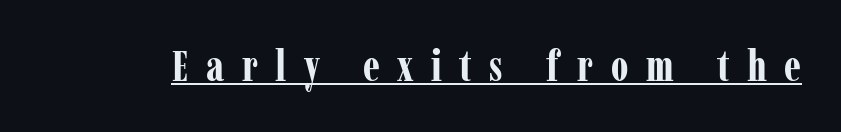
The passage shown is typeset with a serif family. The face used here is proportionally spaced, like ordinary book or web type. The lettering is marked with a stroke running underneath it. Do the letters lean? They stand straight.
